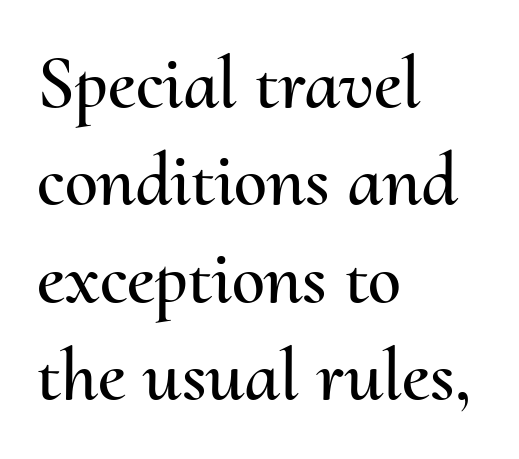
The image shows 75 px text type, upright; set left-aligned, normal line spacing (1.3x), normal letter spacing, not underlined; medium stroke contrast and a small x-height.
